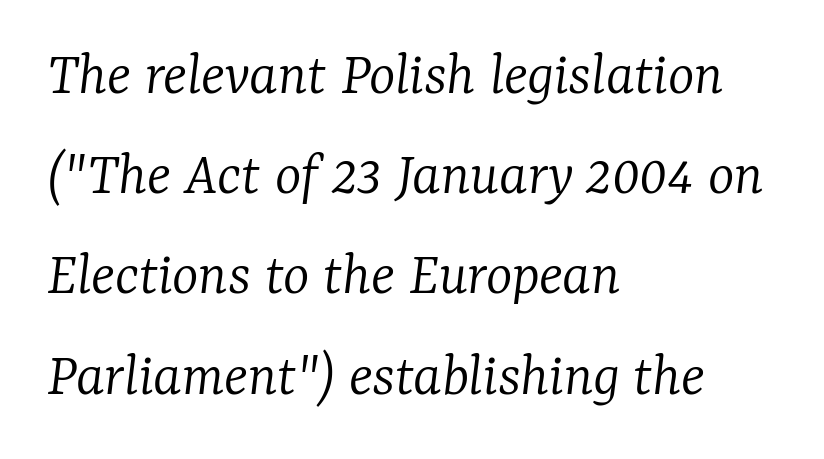
Decoration check: the copy has no underline. The passage shown stacks its lines at a standard gap. This rendering leaves character spacing at its baseline value. A typesetter would mark this as italic. No chunkiness to these letters — they're not bold. The designer went with a serif here, giving each stem small feet.
